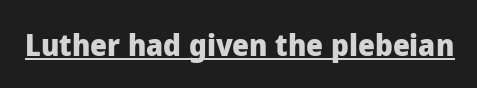
{"serif": "no", "italic": "no", "bold": "yes", "weight": "heavy", "width": "normal", "stroke_contrast": "low", "x_height": "medium", "monospaced": "no", "underline": "yes", "letter_spacing": "normal", "letter_spacing_em": 0.0, "glyph_px": 30}
